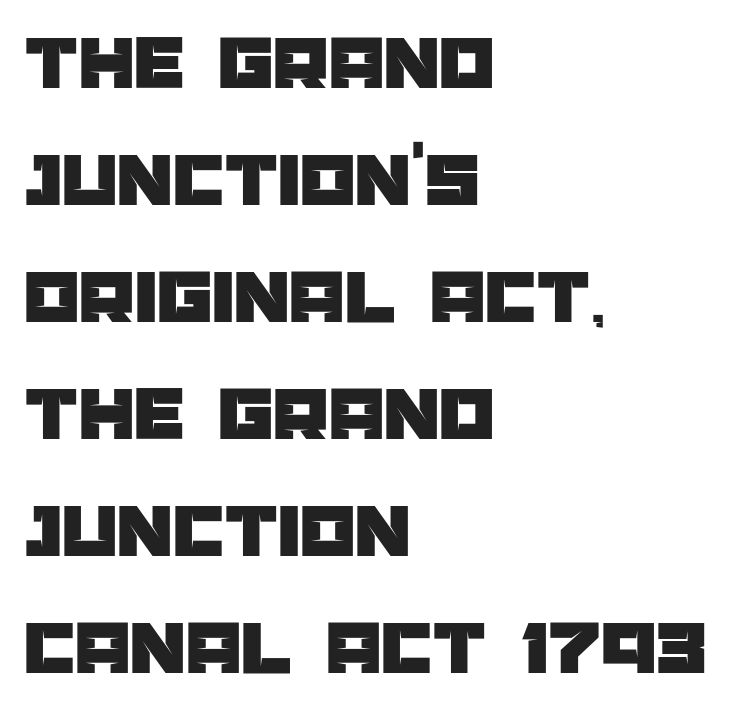
{"serif": "no", "italic": "no", "width": "normal", "stroke_contrast": "low", "x_height": "large", "monospaced": "no", "underline": "no", "align": "left", "line_spacing": "normal", "line_spacing_ratio": 1.48, "letter_spacing": "normal", "letter_spacing_em": 0.0, "glyph_px": 79}
